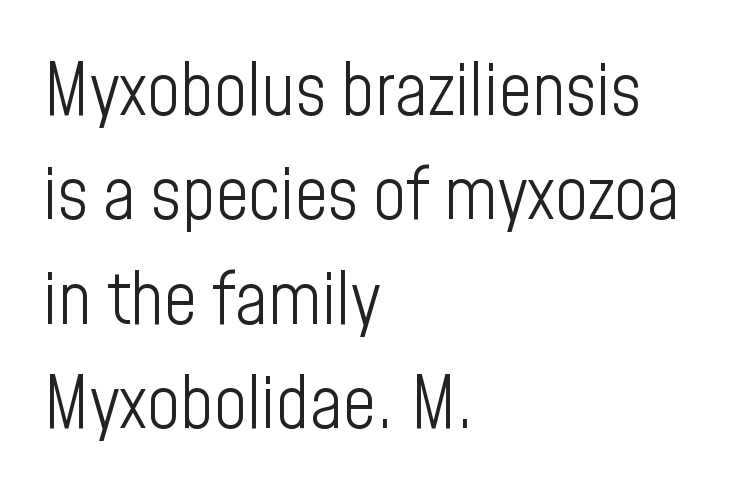
Q: Is the text bold? A: No.
Q: Is the text italic (slanted)? A: No, it is upright.
Q: Is the typeface a serif or a sans-serif typeface? A: Sans-serif.
Q: Is the text underlined? A: No.
Q: How is the paragraph aligned? A: Left-aligned.
Q: Is the spacing between letters normal or unusually wide? A: Normal.
Q: Is the spacing between lines tight, normal or loose? A: Normal.
Q: Width (condensed, normal, or wide)? A: Condensed.
Q: Stroke contrast? A: Low.
Q: x-height? A: Medium.
Q: Monospaced? A: No.
